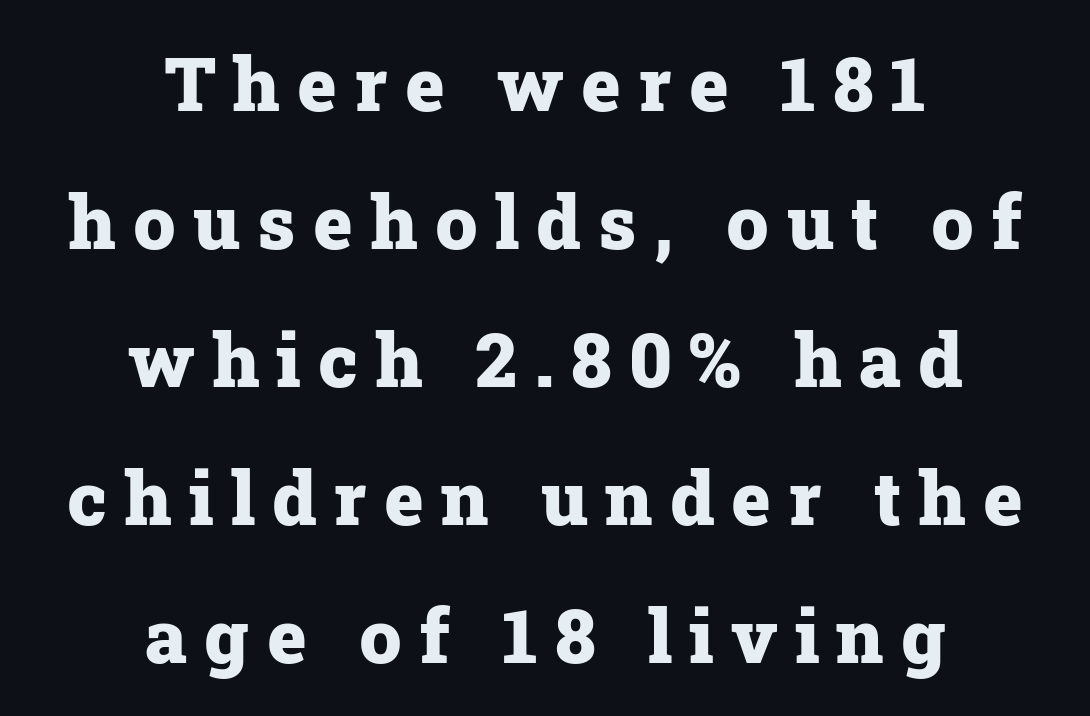
Q: Is the text bold? A: Yes.
Q: Is the text italic (slanted)? A: No, it is upright.
Q: Is the typeface a serif or a sans-serif typeface? A: Serif.
Q: Is the text underlined? A: No.
Q: How is the paragraph aligned? A: Centered.
Q: Is the spacing between letters normal or unusually wide? A: Unusually wide.
Q: Width (condensed, normal, or wide)? A: Normal.
Q: Stroke contrast? A: Low.
Q: x-height? A: Medium.
Q: Monospaced? A: No.
